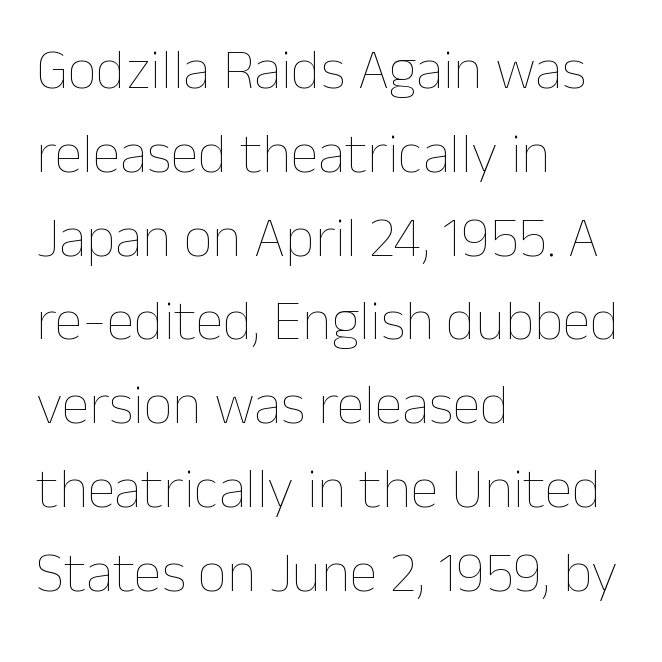
The passage shown stacks its lines at a standard gap. The space directly below the letters is spotless. Upright lettering throughout. The letters sit at their default tracking, neither squeezed nor spread. The lines in this sample share a left origin and differ only in where they stop.
